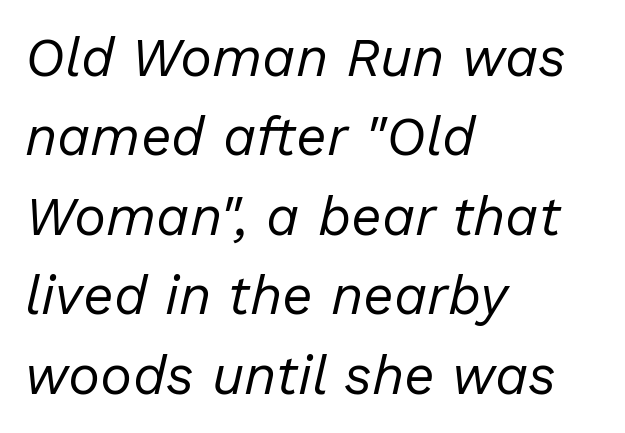
The leading is moderate, giving the passage an even texture. Bold? No — there's no thickening of the strokes. Beneath every word, the page is bare. There's an unmistakable incline to the writing here. Spacing between characters is what you'd get straight out of the box.
